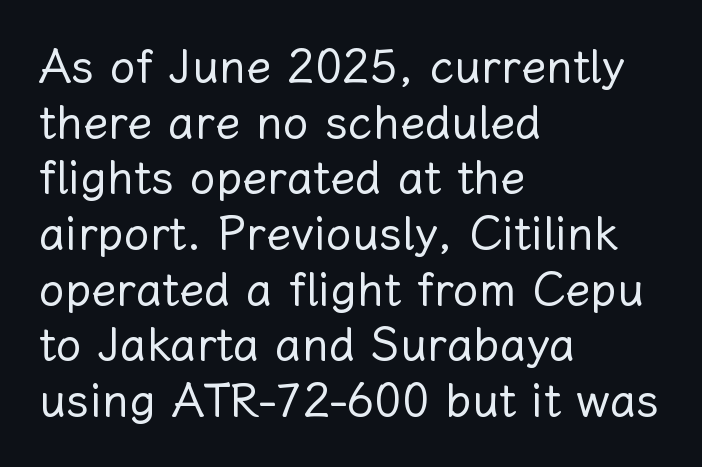
{"italic": "no", "bold": "no", "weight": "regular", "width": "normal", "stroke_contrast": "low", "x_height": "medium", "monospaced": "no", "underline": "no", "align": "left", "line_spacing_ratio": 1.21, "letter_spacing": "normal", "letter_spacing_em": 0.0, "glyph_px": 46}
